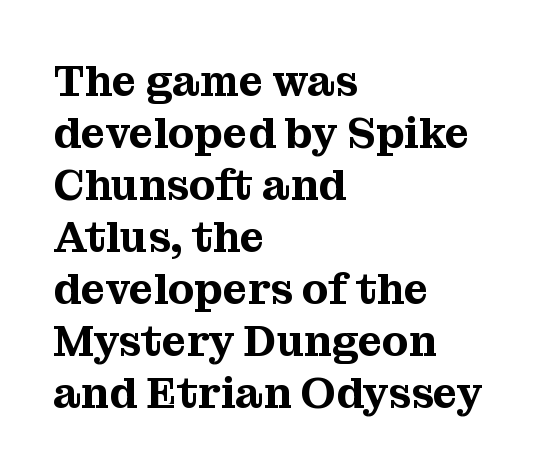
The image shows 43 px serif type, upright; set left-aligned, line spacing 1.21x, normal letter spacing, not underlined; medium stroke contrast and a medium x-height.
